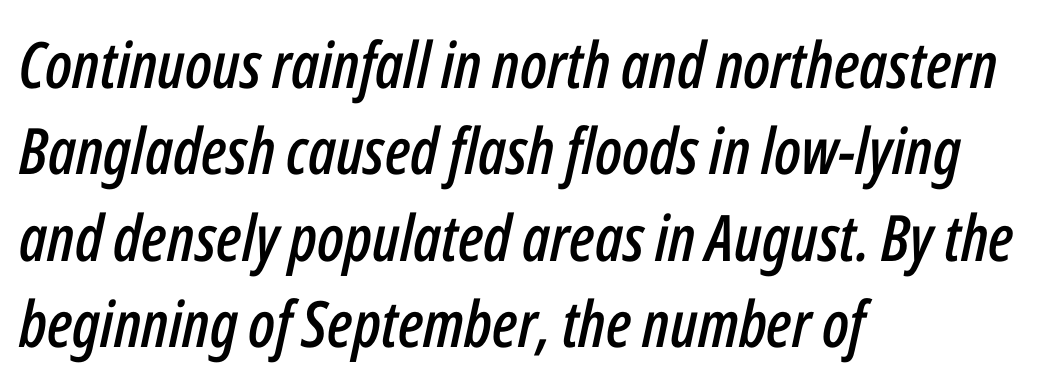
The image shows 64 px condensed type, italic (leaning right); set left-aligned, normal line spacing (1.35x), normal letter spacing, not underlined; low stroke contrast and a medium x-height.
